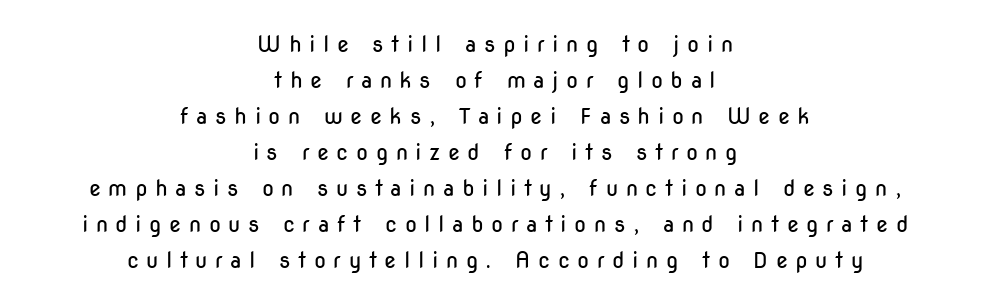
The image shows 22 px text type, upright; set centered, normal line spacing (1.64x), unusually wide letter spacing (+0.34 em), not underlined.
